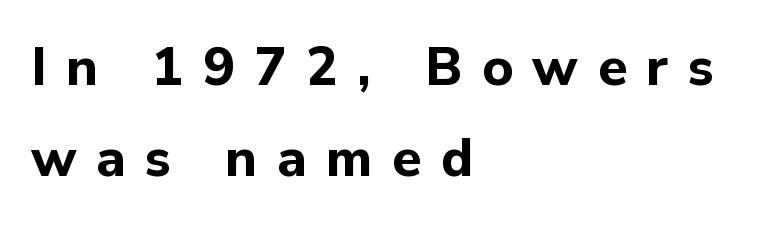
Q: Is the text bold? A: Yes.
Q: Is the text italic (slanted)? A: No, it is upright.
Q: Is the typeface a serif or a sans-serif typeface? A: Sans-serif.
Q: Is the text underlined? A: No.
Q: How is the paragraph aligned? A: Left-aligned.
Q: Is the spacing between letters normal or unusually wide? A: Unusually wide.
Q: Width (condensed, normal, or wide)? A: Normal.
Q: Stroke contrast? A: Low.
Q: x-height? A: Medium.
Q: Monospaced? A: No.
